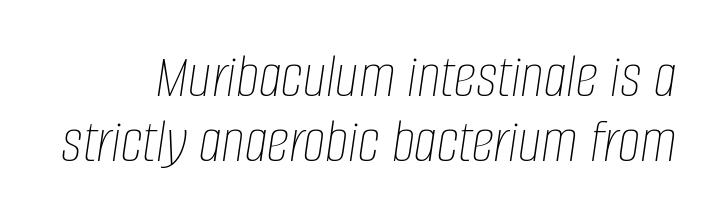
The image shows 64 px thin, condensed type, italic (leaning right); set tight line spacing (1.02x), normal letter spacing, not underlined; low stroke contrast and a large x-height.
